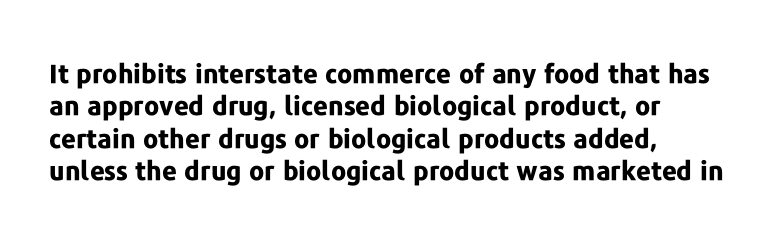
Q: Is the text bold? A: Yes.
Q: Is the text italic (slanted)? A: No, it is upright.
Q: Is the text underlined? A: No.
Q: How is the paragraph aligned? A: Left-aligned.
Q: Is the spacing between letters normal or unusually wide? A: Normal.
Q: Is the spacing between lines tight, normal or loose? A: Normal.
